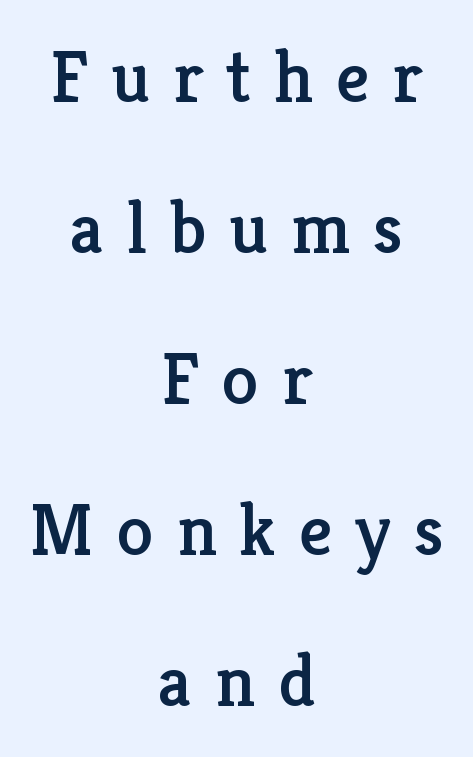
Varying glyph widths throughout — classic text-font behaviour. Underlining? Definitely not there. This sample trades compactness for vertical openness between lines. A serif font was chosen for this passage. You can tell it's not italic because the verticals are truly vertical.
